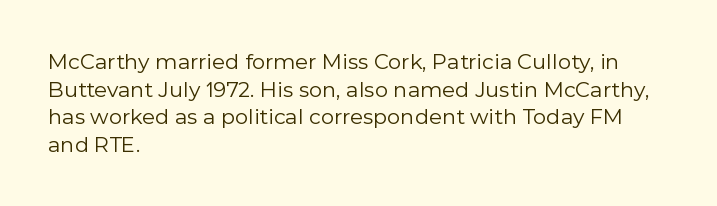
Q: Is the text bold? A: No.
Q: Is the text italic (slanted)? A: No, it is upright.
Q: Is the text underlined? A: No.
Q: How is the paragraph aligned? A: Left-aligned.
Q: Is the spacing between letters normal or unusually wide? A: Normal.
Q: Is the spacing between lines tight, normal or loose? A: Normal.
